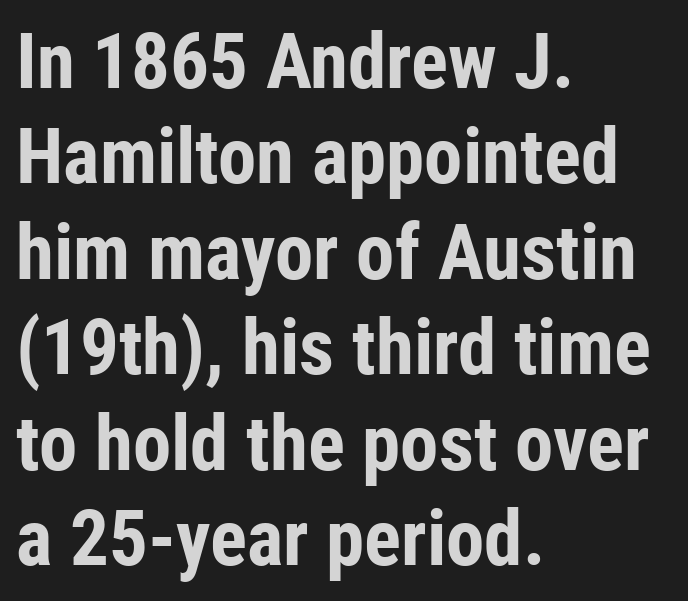
Unlike italic type, these characters show no tilt at all. On the weight axis this lands at bold, roughly 700. Which margin do the lines hug? The left one — the right edge is uneven. Descenders hang freely into open space.
